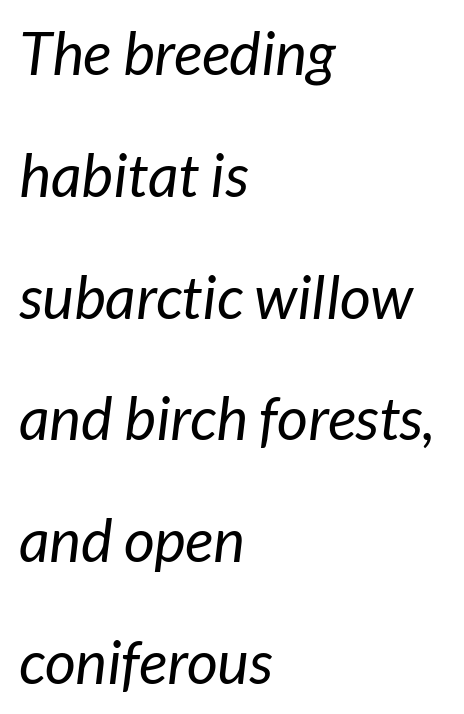
{"serif": "no", "bold": "no", "weight": "regular", "width": "normal", "stroke_contrast": "low", "x_height": "medium", "monospaced": "no", "underline": "no", "align": "left", "line_spacing": "loose", "line_spacing_ratio": 2.03, "letter_spacing": "normal", "letter_spacing_em": 0.0, "glyph_px": 60}
